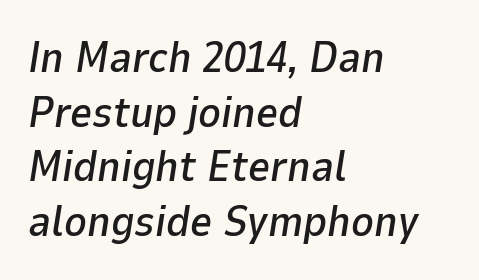
Q: Is the text italic (slanted)? A: Yes, it leans right by about 9 degrees.
Q: Is the text underlined? A: No.
Q: How is the paragraph aligned? A: Left-aligned.
Q: Is the spacing between letters normal or unusually wide? A: Normal.
Q: Is the spacing between lines tight, normal or loose? A: Normal.
Q: Width (condensed, normal, or wide)? A: Normal.
Q: Stroke contrast? A: Low.
Q: x-height? A: Medium.
Q: Monospaced? A: No.
